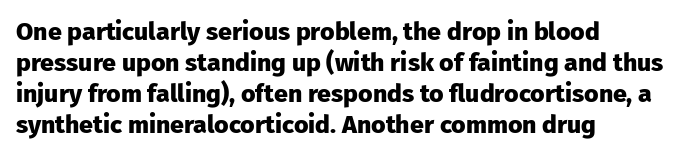
The image shows 25 px bold type, upright; set left-aligned, line spacing 1.24x, normal letter spacing, not underlined.
